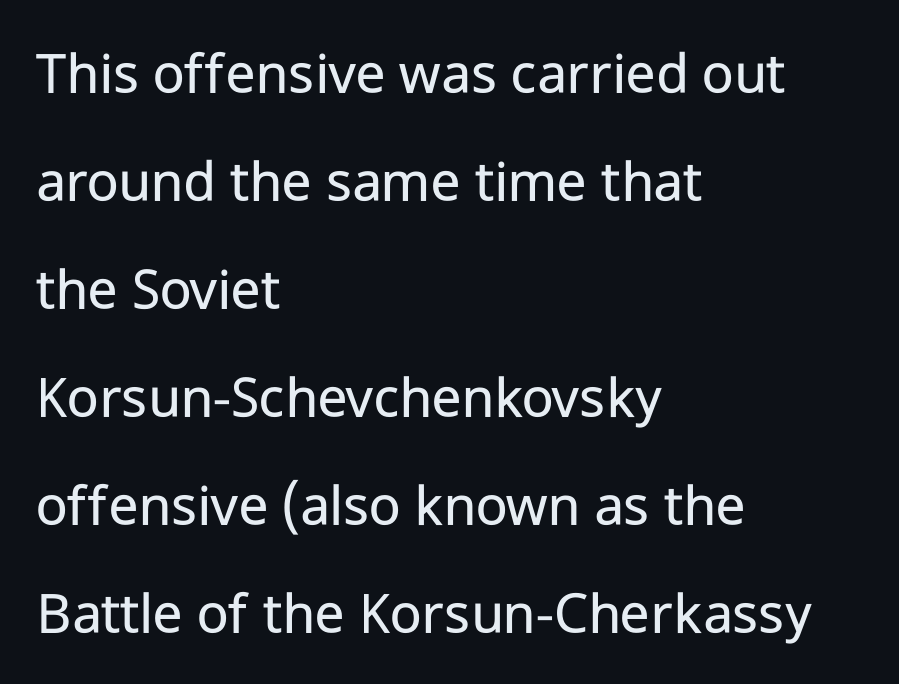
The strip under each line holds only bare page. This sample has the flowing, uneven cadence of proportional lettering. Every character sits straight up, as roman type does. The face used here is rendered with its standard letterfit.
